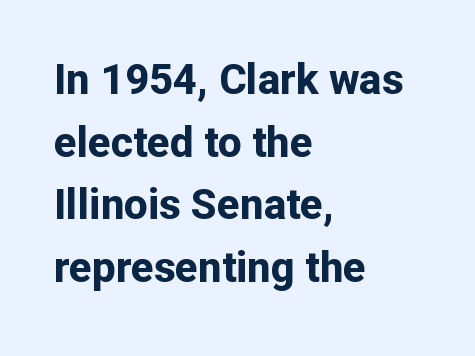
The lines in this sample share a left origin and differ only in where they stop. Check the space under the baseline: it is left empty. Is the letter spacing exaggerated? No — it looks like the ordinary default. The characters display no serif detailing; their extremities are plain. The block of text has a typical density, with ordinary space between rows.
